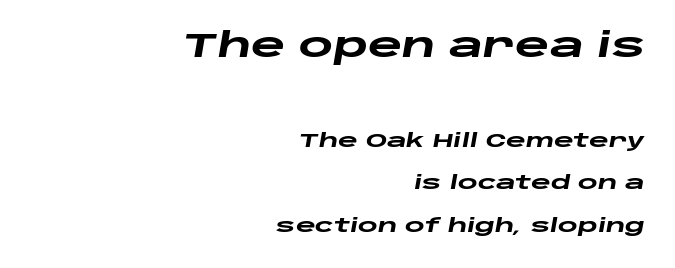
{"italic": "yes", "lean": "right", "slant_degrees": 10, "bold": "yes", "weight": "heavy", "width": "wide", "stroke_contrast": "low", "x_height": "large", "monospaced": "no", "underline": "no", "align": "right", "line_spacing": "loose", "line_spacing_ratio": 2.25, "letter_spacing": "normal", "letter_spacing_em": 0.0, "larger_block": "first", "size_ratio": 1.74, "glyph_px": 33}
